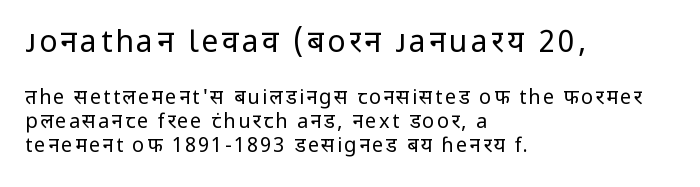
The typeface has the unassuming heft of standard copy or less. Each row of text sits above clean, open space. This layout puts the oversized block above and the modest block below. You can tell from the bare stems that sans-serif type was used.
